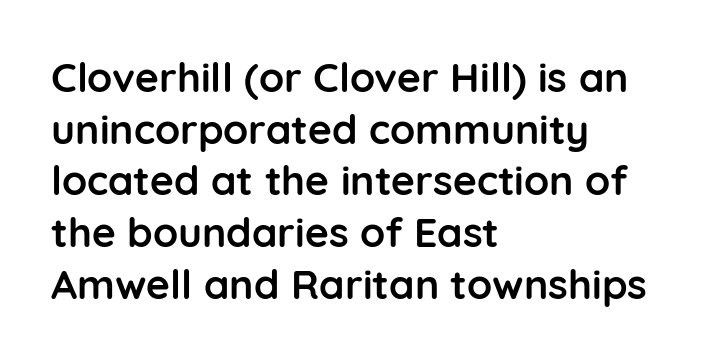
{"serif": "no", "italic": "no", "bold": "yes", "weight": "semibold", "width": "normal", "stroke_contrast": "low", "x_height": "medium", "monospaced": "no", "underline": "no", "align": "left", "line_spacing": "normal", "line_spacing_ratio": 1.26, "letter_spacing": "normal", "letter_spacing_em": 0.0, "glyph_px": 41}
